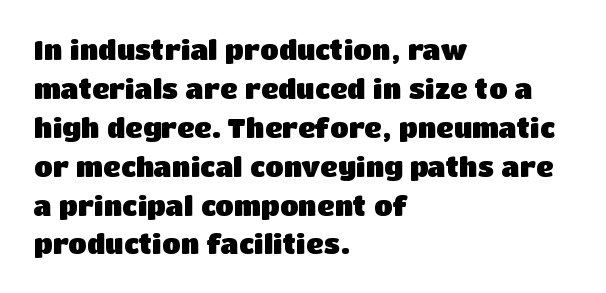
The image shows 27 px bold type, upright; set left-aligned, normal line spacing (1.44x), normal letter spacing, not underlined.
